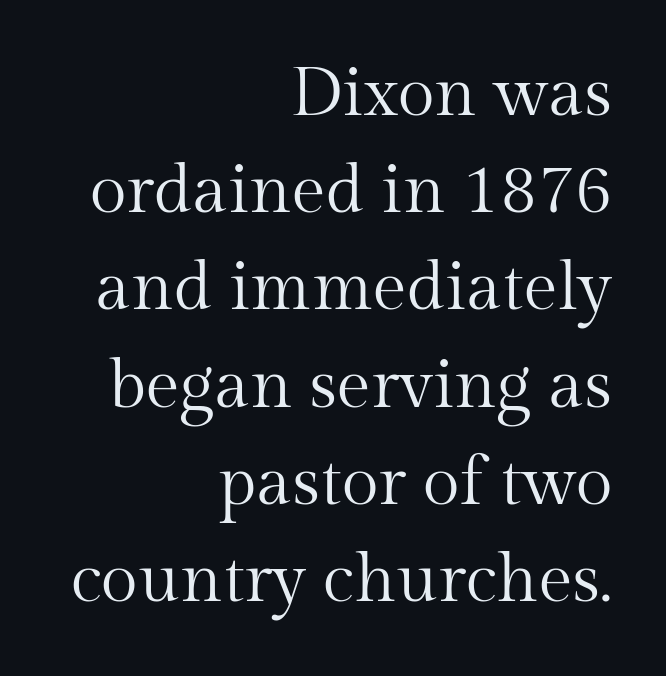
No chunkiness to these letters — they're not bold. Spacing between characters is what you'd get straight out of the box. When letters stand straight like this, we call the style roman or upright. Where is the straight margin? On the right. The string is rendered with underlining switched off. Each letter keeps its own natural width here, so spacing adapts to shape.
